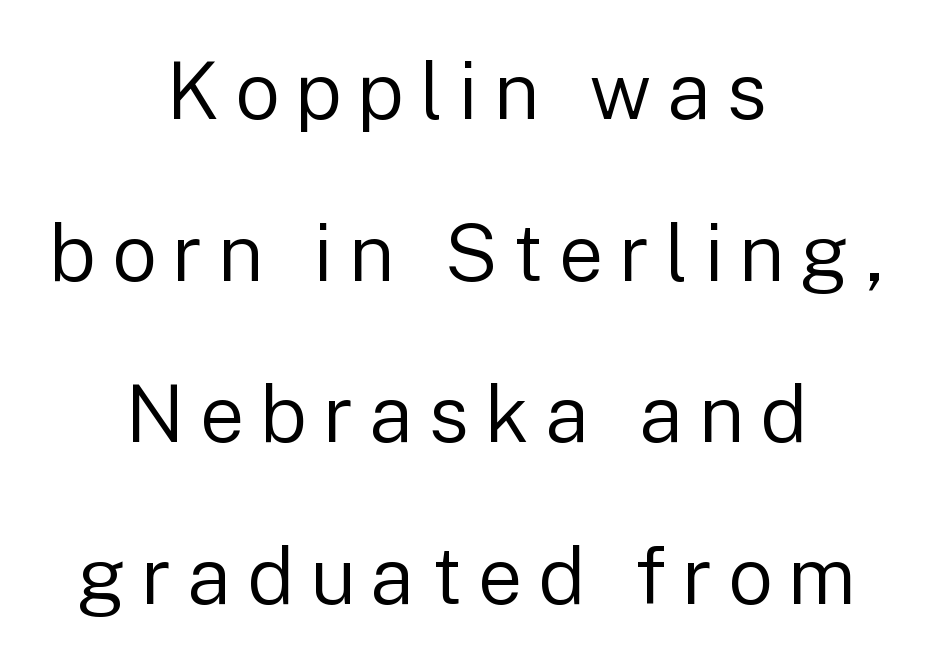
Q: Is the text bold? A: No.
Q: Is the text italic (slanted)? A: No, it is upright.
Q: Is the typeface a serif or a sans-serif typeface? A: Sans-serif.
Q: Is the text underlined? A: No.
Q: How is the paragraph aligned? A: Centered.
Q: Is the spacing between lines tight, normal or loose? A: Loose.
Q: Width (condensed, normal, or wide)? A: Normal.
Q: Stroke contrast? A: Low.
Q: x-height? A: Medium.
Q: Monospaced? A: No.
